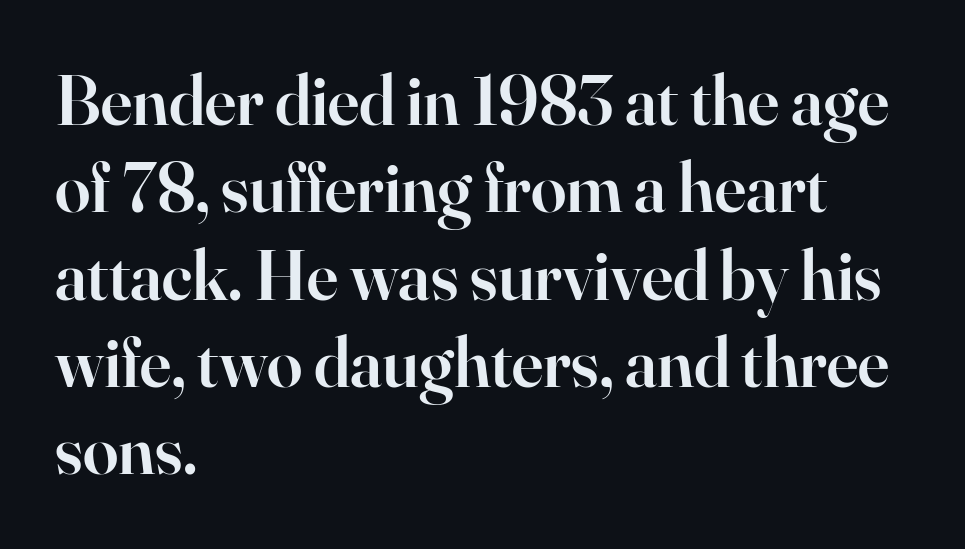
Stroke terminals: seriffed. A roman cut, with each character standing at attention. These lines stack with their left ends in a neat column. The zone under the glyphs is completely vacant. In terms of letterspacing, this is plain default setting. Is this a fixed-width face? No — the glyphs have proportional, varying widths.
